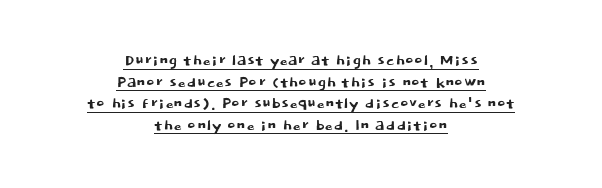
The image shows 20 px text type, upright; set centered, tight line spacing (1.08x), normal letter spacing, underlined.
